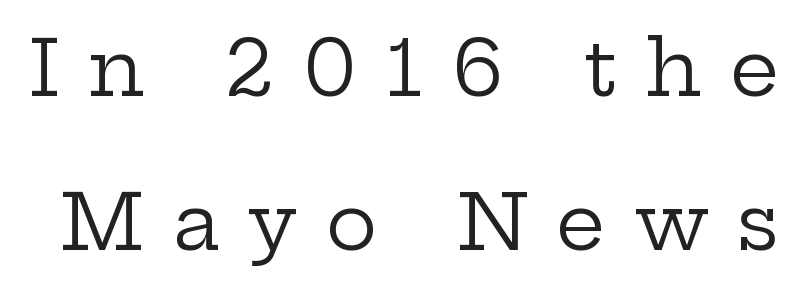
Is this a sans? No — the strokes have serifs. Stroke mass is kept to a normal reading level or below. Nobody drew a line under any word here. Substantial extra tracking has been applied to these lines. Unlike italic type, these characters show no tilt at all. This sample trades compactness for vertical openness between lines.
